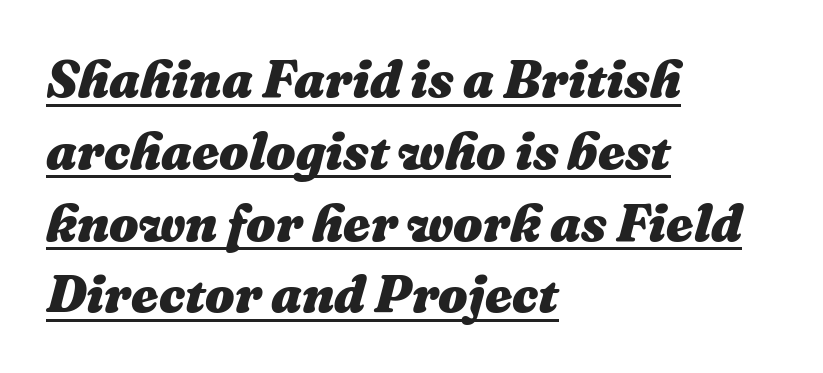
This is underlined copy, the kind a proofreader might mark for attention. Here the designer chose a conventional face with non-uniform glyph widths. The leading is moderate, giving the passage an even texture. Designer's note — italics engaged.
